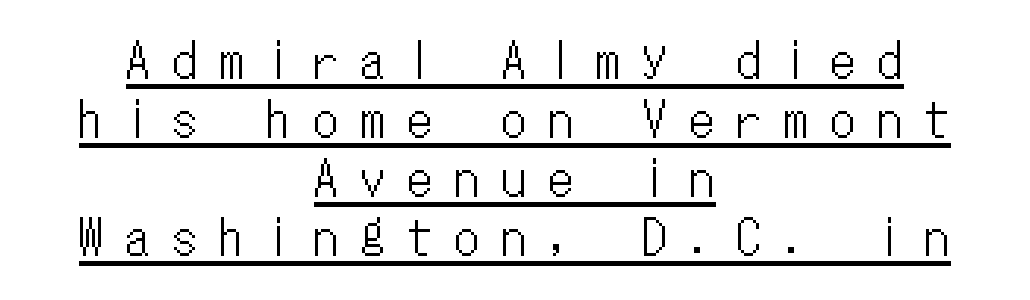
The image shows 48 px condensed type, upright, monospaced; set centered, line spacing 1.23x, unusually wide letter spacing (+0.48 em), underlined; low stroke contrast and a medium x-height.
